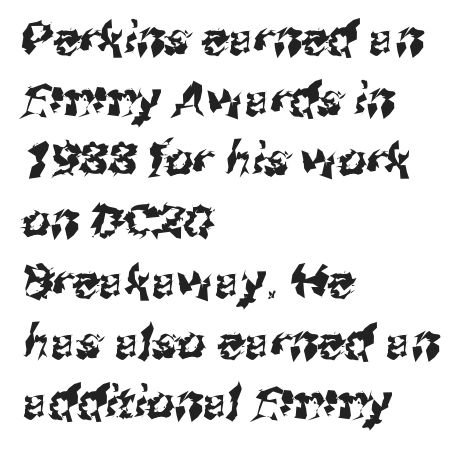
Serifs: no, the terminals of the letterforms are clean. The passage shown has conventional tracking throughout. Each new line begins a customary step beneath the previous one. The letters advance in unequal steps, a hallmark of proportional type.
